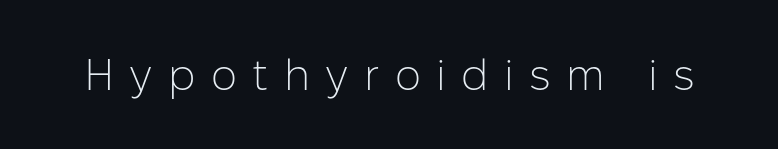
The type is letterspaced generously, with wide tracking. Designer's note — italics off, roman on. This rendering features lettering with no underline. You can tell from the bare stems that sans-serif type was used.
